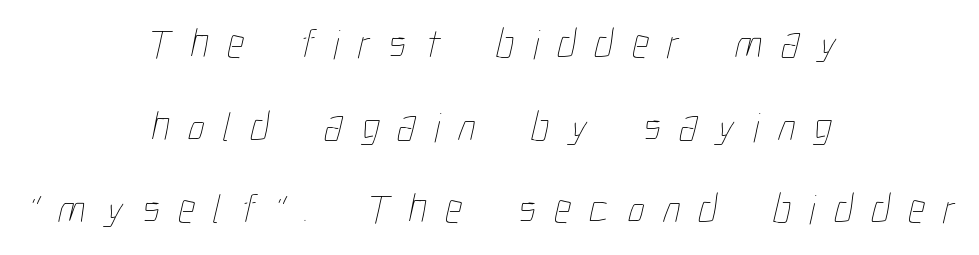
The image shows 42 px thin, condensed type; set centered, loose line spacing (1.97x), unusually wide letter spacing (+0.44 em), not underlined; low stroke contrast and a medium x-height.
